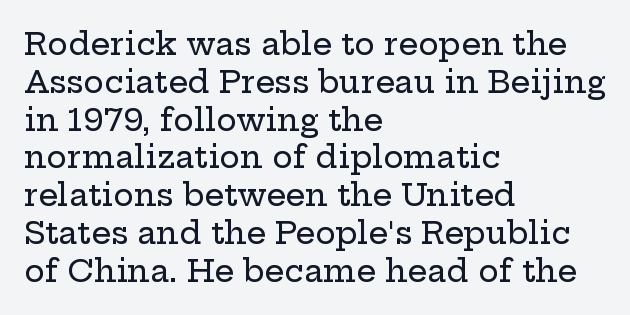
The image shows 31 px wide serif type, upright; set left-aligned, line spacing 1.22x, normal letter spacing, not underlined; low stroke contrast and a medium x-height.
